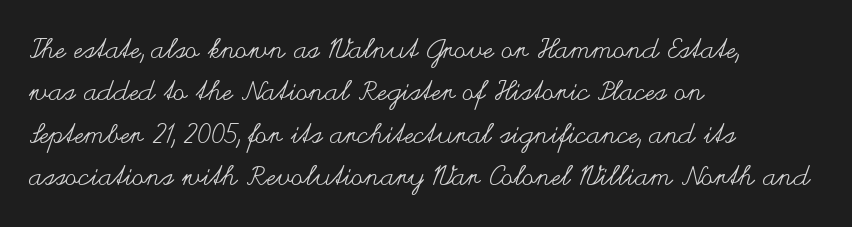
The image shows 27 px text type; set left-aligned, normal line spacing (1.57x), normal letter spacing, not underlined.
